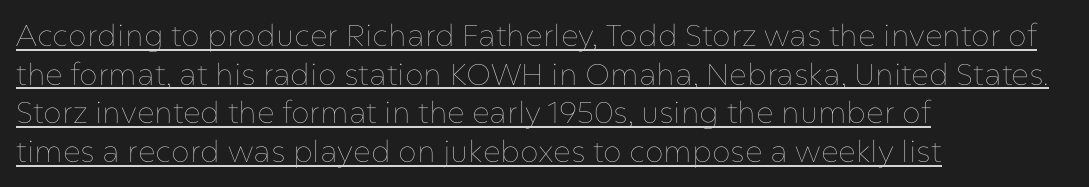
Horizontal alignment here is leftward, the default for most running prose. Whoever set this chose a conventional vertical rhythm. Note the varied advance widths — an 'i' is clearly narrower than an 'm'. Posture: vertical. A baseline rule has been typeset under these characters.
